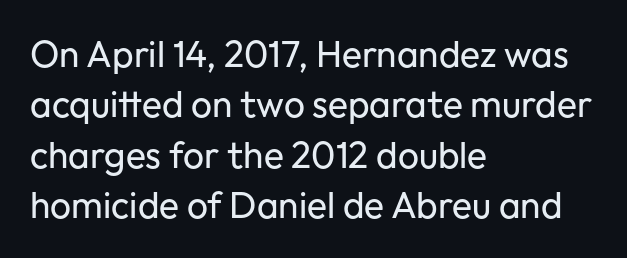
Inter-character spacing is left at the font's built-in metrics. Note: no serifs on the glyphs. Unbolded letterforms with no extra heft. The rendering uses natural spacing where letterforms have individual widths.
